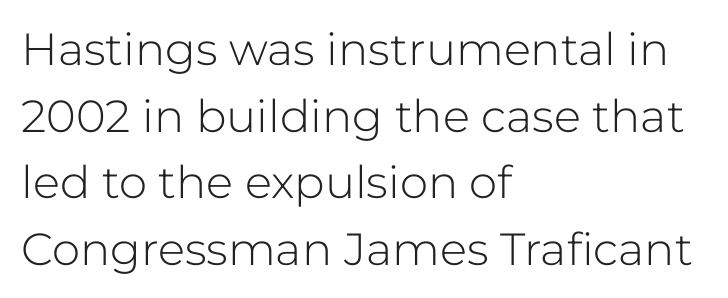
Short and long lines alike share a common starting point at left. The face looks like a standard text weight, possibly lighter. The lines sit at an ordinary, default distance from one another. Looks like regular typesetting: each glyph gets only the width it needs. Students, note that the glyphs here touch the page at normal intervals.
